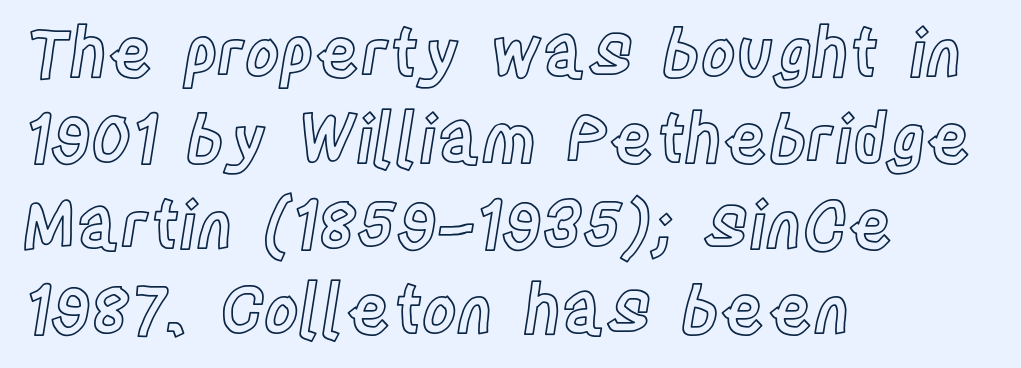
The image shows 67 px condensed type; set left-aligned, normal line spacing (1.28x), normal letter spacing, not underlined; a large x-height.
